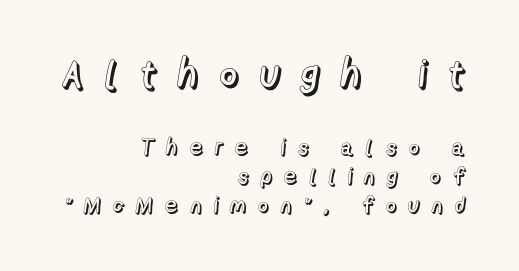
Letters rest on an invisible, unmarked baseline. Varying glyph widths throughout — classic text-font behaviour. The line texture is sparse and dotted thanks to wide tracking. Horizontally, the lines are justified to the trailing edge only.
